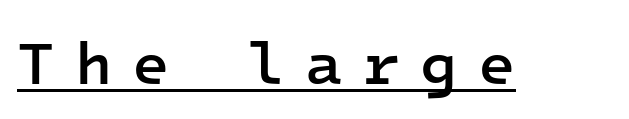
The image shows 61 px semibold sans-serif type, upright, monospaced; set unusually wide letter spacing (+0.33 em), underlined; low stroke contrast and a medium x-height.
